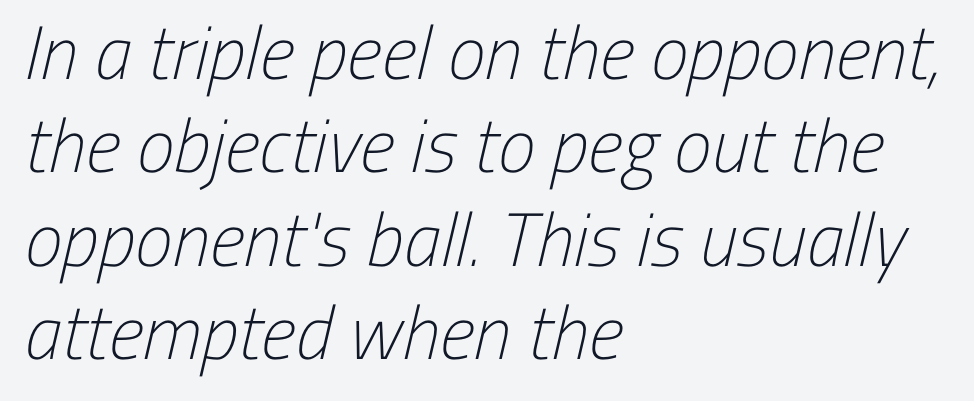
Just letters on the line, the space beneath them empty. Heft: none added — not bold. Visually the block forms a straight wall on the left and a jagged coastline on the right. Varying glyph widths throughout — classic text-font behaviour.
